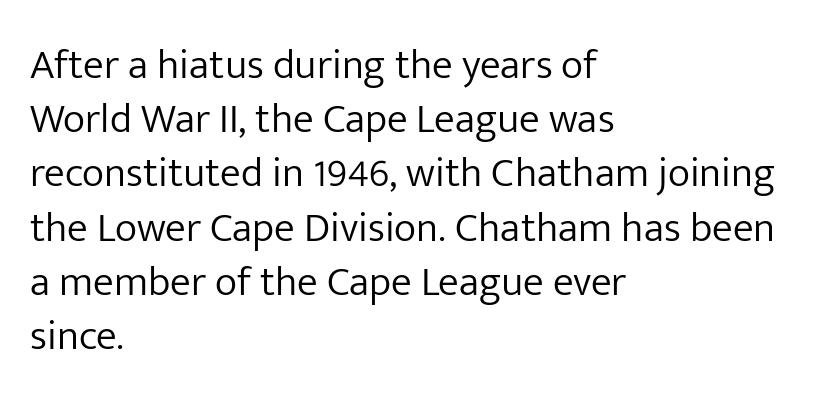
The image shows 42 px light sans-serif type, upright; set left-aligned, normal line spacing (1.29x), normal letter spacing, not underlined; low stroke contrast and a medium x-height.
